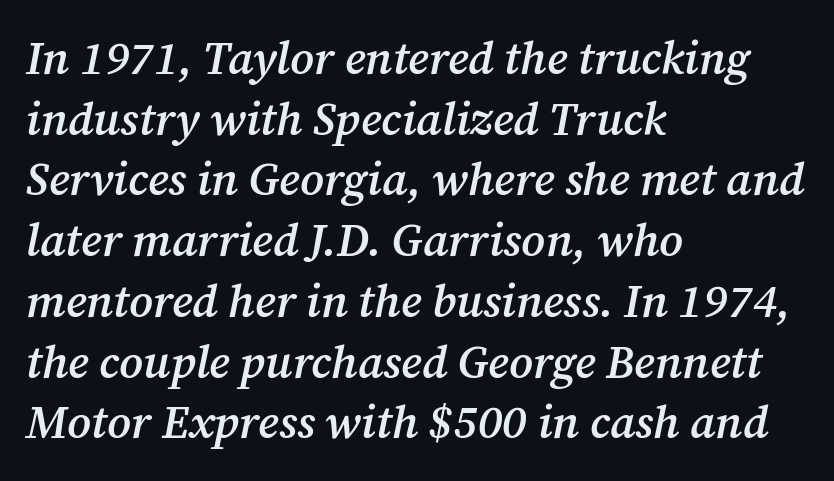
Q: Is the text bold? A: Semi-bold.
Q: Is the text italic (slanted)? A: Yes, it leans right by about 12 degrees.
Q: Is the typeface a serif or a sans-serif typeface? A: Serif.
Q: Is the text underlined? A: No.
Q: How is the paragraph aligned? A: Left-aligned.
Q: Is the spacing between letters normal or unusually wide? A: Normal.
Q: Is the spacing between lines tight, normal or loose? A: Normal.
Q: Width (condensed, normal, or wide)? A: Normal.
Q: Stroke contrast? A: Medium.
Q: x-height? A: Medium.
Q: Monospaced? A: No.
